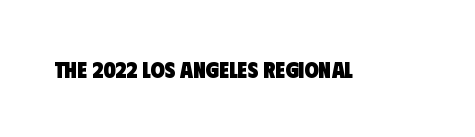
Q: Is the text bold? A: Yes.
Q: Is the text underlined? A: No.
Q: Is the spacing between letters normal or unusually wide? A: Normal.
